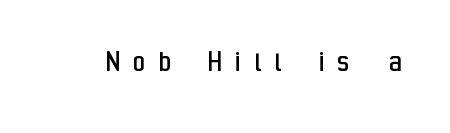
The font is comparable to plain body text, perhaps lighter. This is sans-serif lettering, the kind often seen on screens and signage. Just letters on the line, the space beneath them empty. These lines are rendered in a variable-pitch font. Characters remain perfectly vertical along every line. Spacing between characters has been opened up far beyond the box default.
